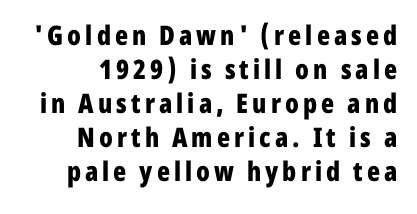
Vertical spacing — default. Every character sits straight up, as roman type does. A dark, heavy texture on the line: the type is bold. Teacher's note: observe the even right margin — that is flush-right alignment. Beneath every word, the page is bare.
